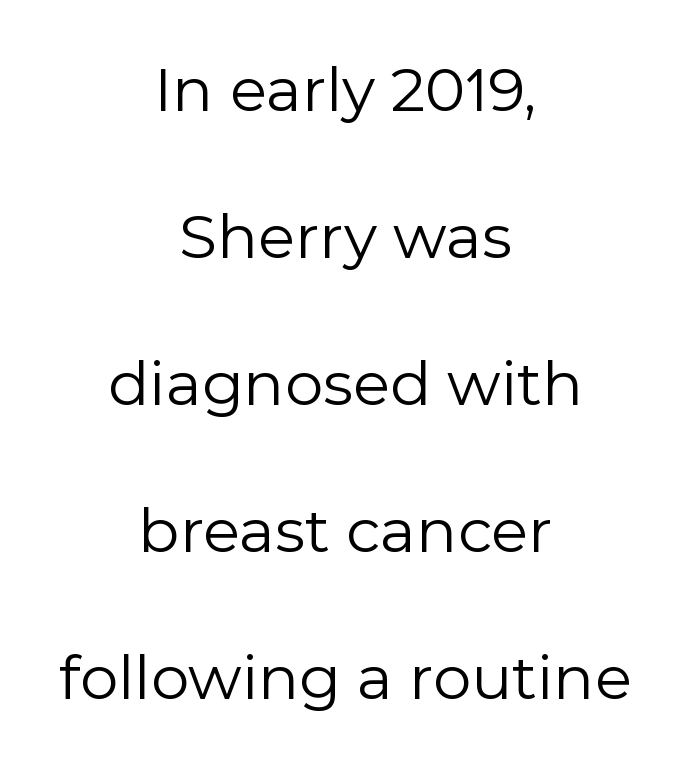
Is there much room between lines? Yes — plenty of vertical air separates them. Heft: none added — not bold. Descenders hang freely into open space. Look at the bottom of the vertical strokes: they stop flat, with no serifs. Centered paragraph, ragged on both sides. Style check: upright.
